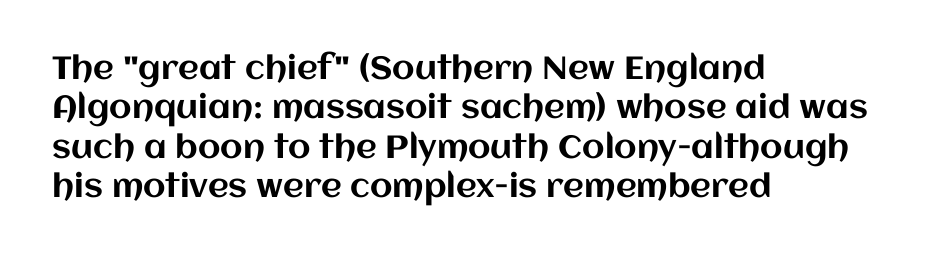
The image shows 32 px text type, upright; set left-aligned, line spacing 1.23x, normal letter spacing, not underlined; medium stroke contrast and a large x-height.
